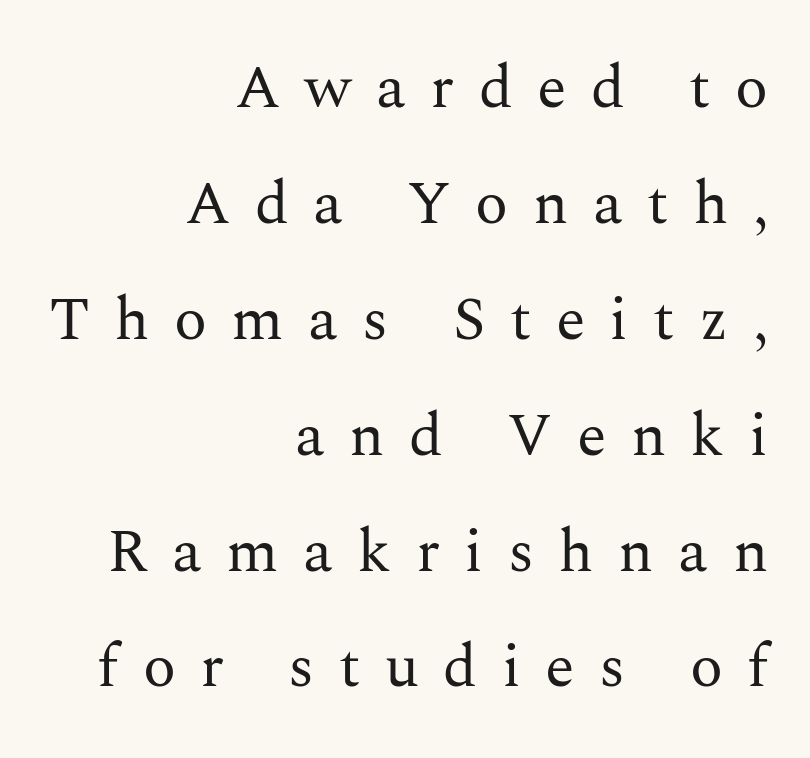
{"serif": "yes", "italic": "no", "bold": "no", "weight": "regular", "width": "normal", "stroke_contrast": "medium", "x_height": "medium", "monospaced": "no", "underline": "no", "align": "right", "line_spacing": "loose", "line_spacing_ratio": 1.9, "letter_spacing": "wide", "letter_spacing_em": 0.4, "glyph_px": 61}
